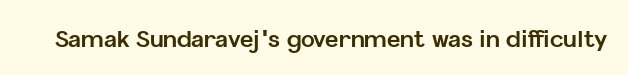
Q: Is the text bold? A: Yes.
Q: Is the text italic (slanted)? A: No, it is upright.
Q: Is the text underlined? A: No.
Q: Is the spacing between letters normal or unusually wide? A: Normal.
